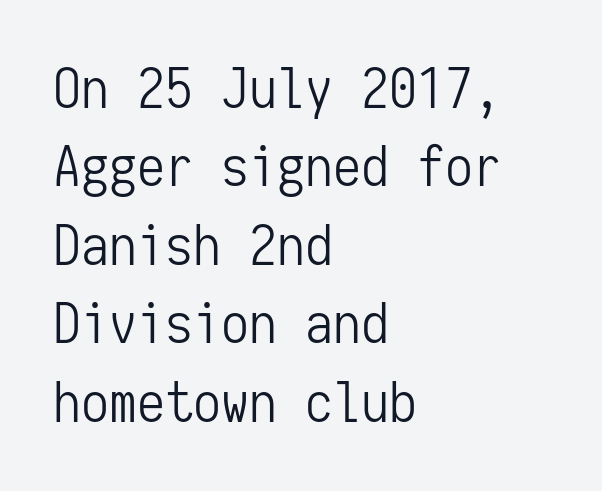
{"serif": "no", "italic": "no", "bold": "no", "weight": "light", "width": "condensed", "stroke_contrast": "low", "x_height": "medium", "monospaced": "yes", "underline": "no", "align": "left", "line_spacing": "normal", "line_spacing_ratio": 1.4, "letter_spacing": "normal", "letter_spacing_em": 0.0, "glyph_px": 56}
